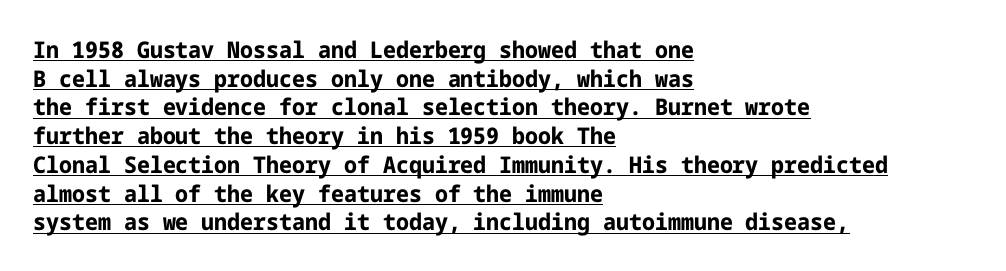
Q: Is the text bold? A: Yes.
Q: Is the text italic (slanted)? A: No, it is upright.
Q: Is the text underlined? A: Yes.
Q: How is the paragraph aligned? A: Left-aligned.
Q: Is the spacing between letters normal or unusually wide? A: Normal.
Q: Is the spacing between lines tight, normal or loose? A: Normal.
